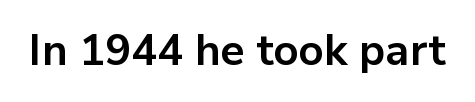
Q: Is the text bold? A: Yes.
Q: Is the text italic (slanted)? A: No, it is upright.
Q: Is the typeface a serif or a sans-serif typeface? A: Sans-serif.
Q: Is the text underlined? A: No.
Q: Is the spacing between letters normal or unusually wide? A: Normal.
Q: Width (condensed, normal, or wide)? A: Normal.
Q: Stroke contrast? A: Low.
Q: x-height? A: Medium.
Q: Monospaced? A: No.
